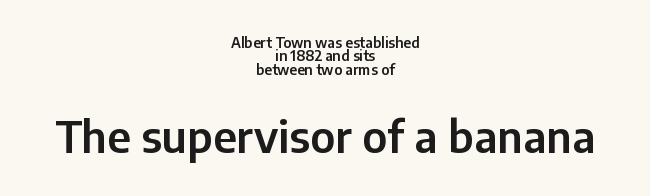
Nothing unusual about the tracking: characters are spaced as the font intends. Serifs: no, the terminals of the letterforms are clean. Caption: upper text group reduced, lower text group enlarged. Is this a fixed-width face? No — the glyphs have proportional, varying widths. Italic: no, the glyphs are upright roman. The paragraph shown floats in the horizontal middle.
